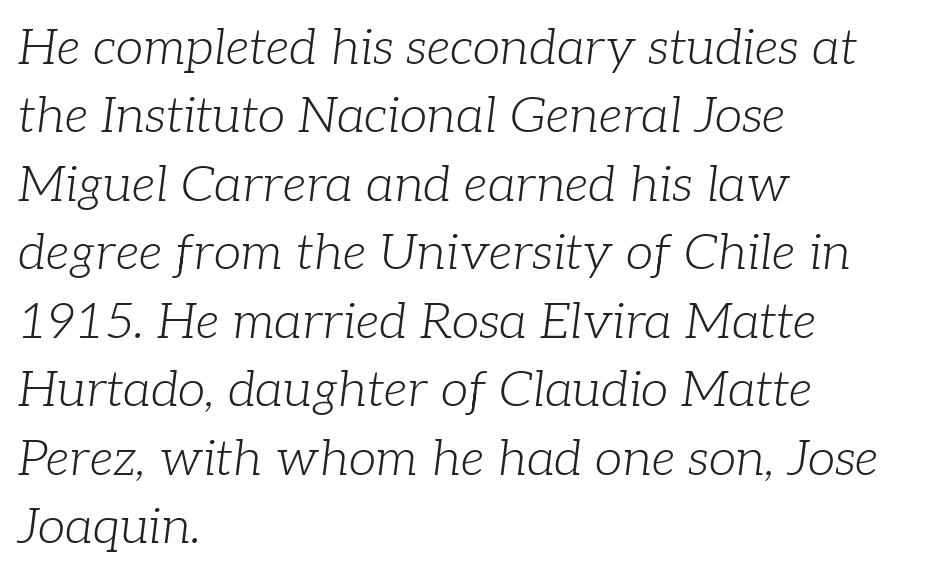
{"serif": "yes", "italic": "yes", "lean": "right", "slant_degrees": 7, "bold": "no", "weight": "light", "width": "normal", "stroke_contrast": "low", "x_height": "medium", "monospaced": "no", "underline": "no", "align": "left", "line_spacing": "normal", "line_spacing_ratio": 1.37, "letter_spacing": "normal", "letter_spacing_em": 0.0, "glyph_px": 50}
